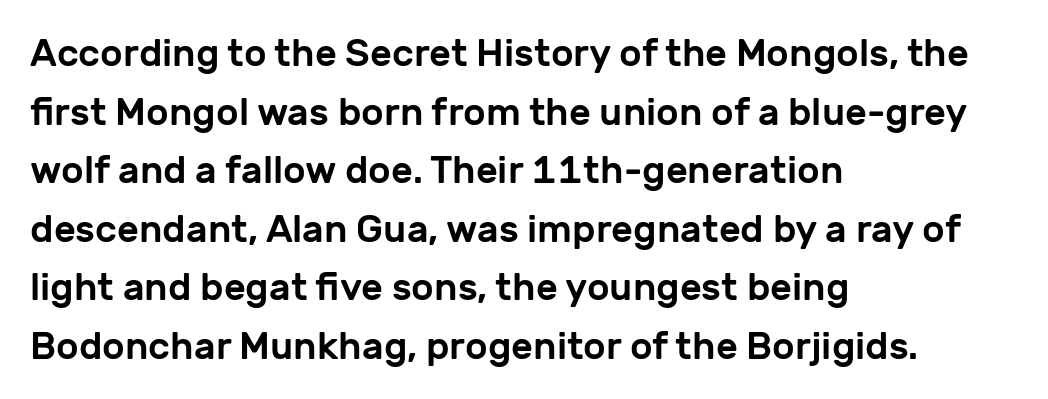
Where is the straight margin? On the left. One glance says typical: line gaps are just what's usual. Is this a fixed-width face? No — the glyphs have proportional, varying widths. A sans-serif font was chosen for this passage. Decoration check: the copy has no underline. No italicization has been applied; the sample stays upright.
